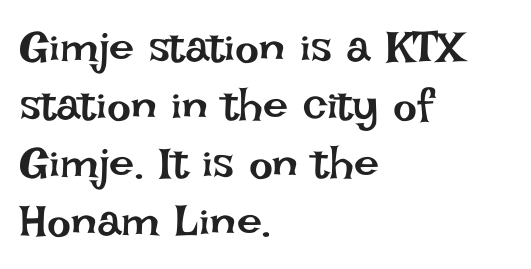
Q: Is the text bold? A: No.
Q: Is the text italic (slanted)? A: No, it is upright.
Q: Is the text underlined? A: No.
Q: How is the paragraph aligned? A: Left-aligned.
Q: Is the spacing between letters normal or unusually wide? A: Normal.
Q: Is the spacing between lines tight, normal or loose? A: Normal.
Q: Width (condensed, normal, or wide)? A: Normal.
Q: Stroke contrast? A: Low.
Q: x-height? A: Large.
Q: Monospaced? A: No.
